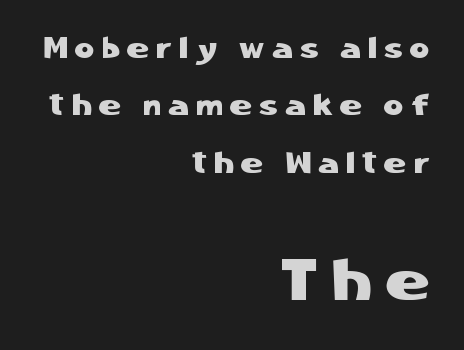
The image shows 59 px sans-serif type, upright; set right-aligned, loose line spacing (1.91x), unusually wide letter spacing (+0.25 em), not underlined; the second (bottom) block is 1.97x larger; low stroke contrast and a medium x-height.
